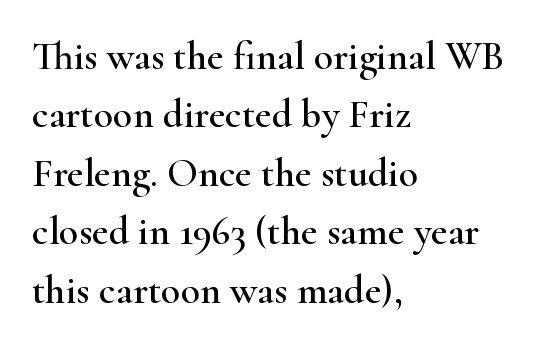
{"serif": "yes", "italic": "no", "width": "wide", "stroke_contrast": "high", "x_height": "small", "monospaced": "no", "underline": "no", "align": "left", "line_spacing": "normal", "line_spacing_ratio": 1.46, "letter_spacing": "normal", "letter_spacing_em": 0.0, "glyph_px": 40}
